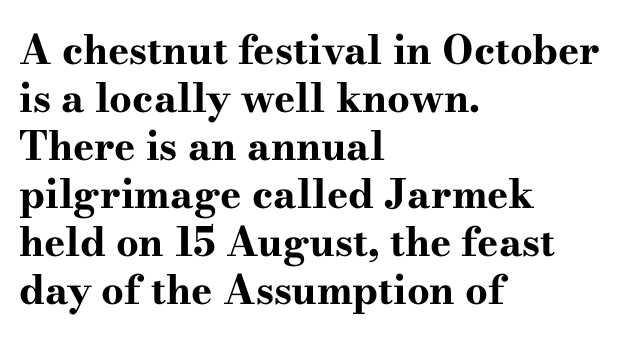
The image shows 40 px bold, wide serif type, upright; set left-aligned, line spacing 1.2x, normal letter spacing, not underlined; high stroke contrast and a small x-height.
